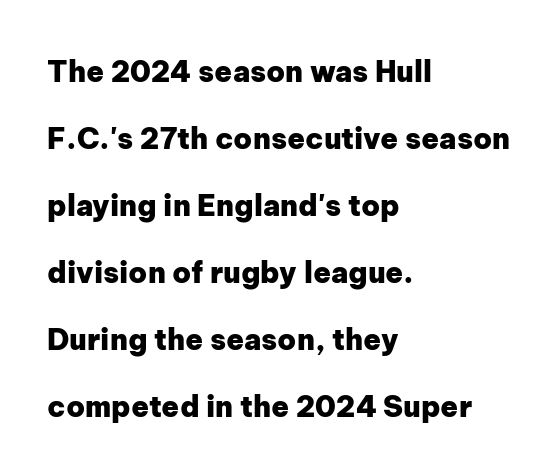
{"serif": "no", "italic": "no", "bold": "yes", "weight": "heavy", "width": "normal", "stroke_contrast": "low", "x_height": "medium", "monospaced": "no", "underline": "no", "align": "left", "line_spacing": "loose", "line_spacing_ratio": 2.31, "letter_spacing": "normal", "letter_spacing_em": 0.0, "glyph_px": 29}
